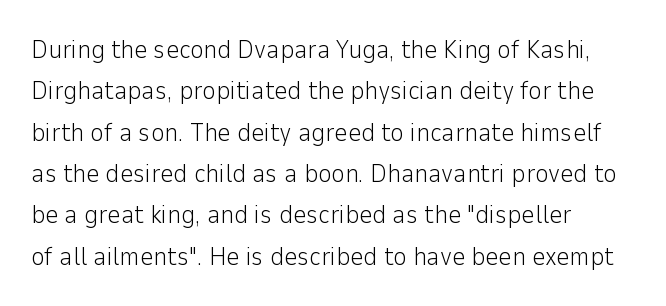
{"italic": "no", "bold": "no", "underline": "no", "align": "left", "line_spacing": "normal", "line_spacing_ratio": 1.59, "letter_spacing": "normal", "letter_spacing_em": 0.0, "glyph_px": 26}
